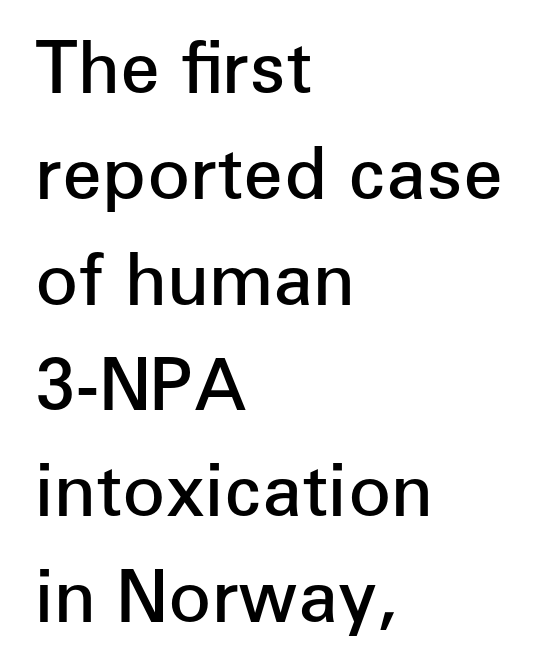
{"serif": "no", "italic": "no", "bold": "semi", "weight": "semibold", "width": "normal", "stroke_contrast": "low", "x_height": "medium", "monospaced": "no", "underline": "no", "align": "left", "line_spacing": "normal", "line_spacing_ratio": 1.49, "letter_spacing": "normal", "letter_spacing_em": 0.0, "glyph_px": 71}
